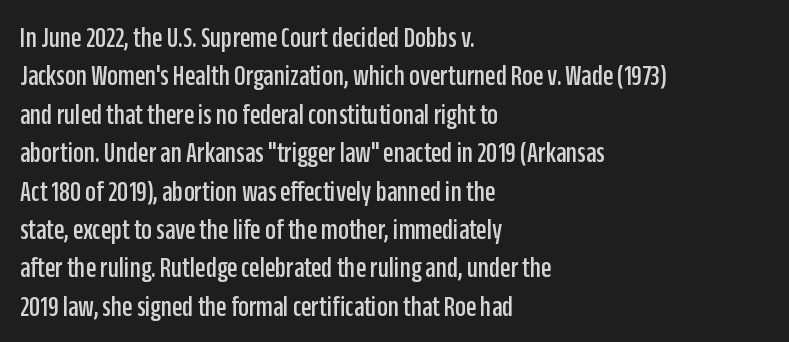
Q: Is the text italic (slanted)? A: No, it is upright.
Q: Is the typeface a serif or a sans-serif typeface? A: Sans-serif.
Q: Is the text underlined? A: No.
Q: How is the paragraph aligned? A: Left-aligned.
Q: Is the spacing between letters normal or unusually wide? A: Normal.
Q: Is the spacing between lines tight, normal or loose? A: Normal.
Q: Width (condensed, normal, or wide)? A: Condensed.
Q: Stroke contrast? A: Low.
Q: x-height? A: Large.
Q: Monospaced? A: No.
